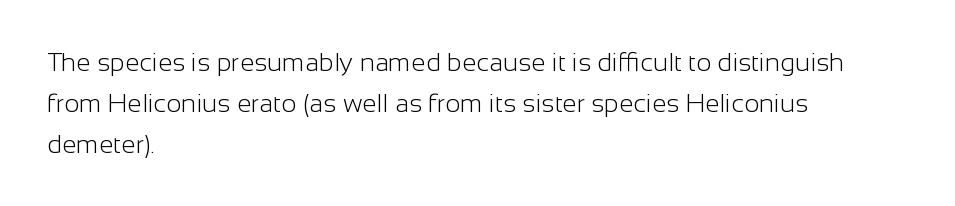
{"italic": "no", "bold": "no", "underline": "no", "align": "left", "line_spacing": "normal", "line_spacing_ratio": 1.57, "letter_spacing": "normal", "letter_spacing_em": 0.0, "glyph_px": 26}
